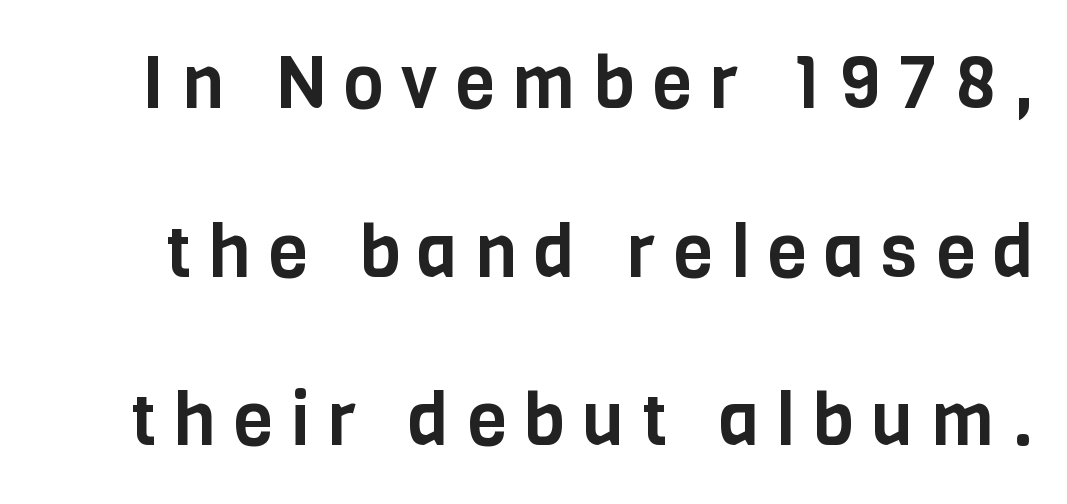
{"serif": "no", "italic": "no", "width": "condensed", "stroke_contrast": "low", "x_height": "large", "monospaced": "no", "underline": "no", "line_spacing": "loose", "line_spacing_ratio": 2.31, "letter_spacing": "wide", "letter_spacing_em": 0.24, "glyph_px": 73}
